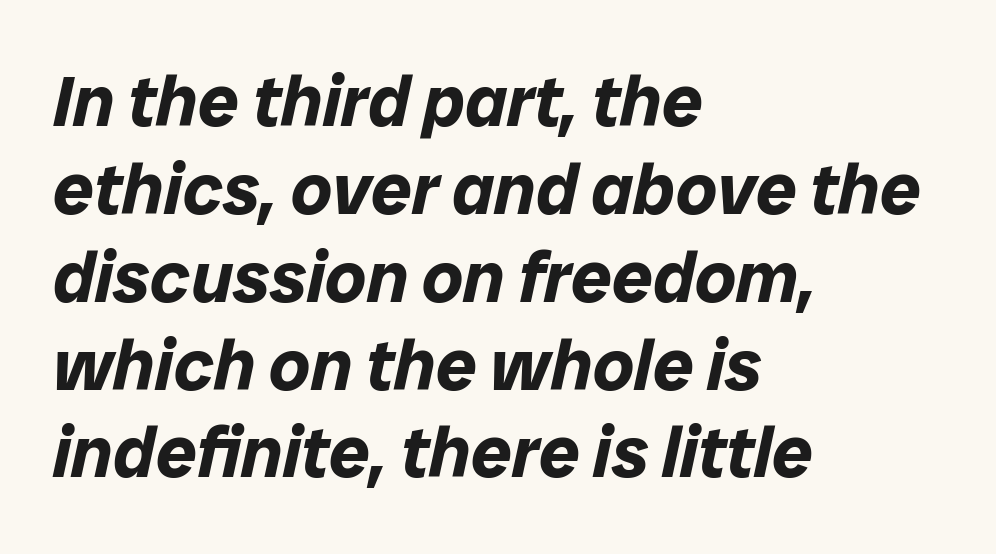
The letters advance in unequal steps, a hallmark of proportional type. This sample is left-justified, so line endings fall wherever the words run out. Does extra space separate the letters? No, they use regular spacing. The passage shown is emphatically bold.
